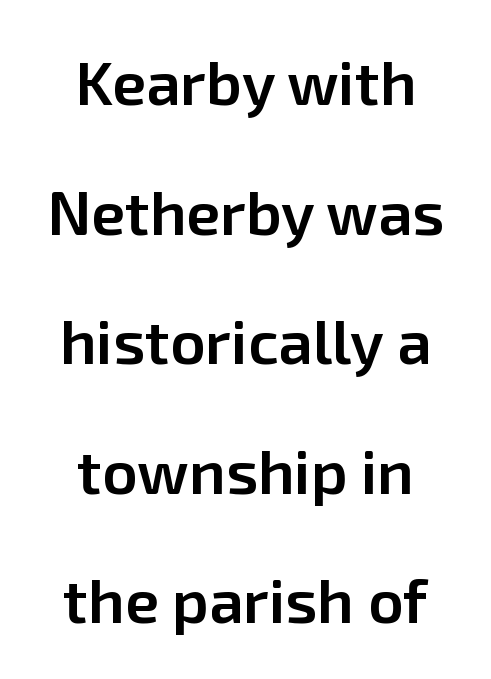
The line texture is even and compact thanks to regular tracking. The specimen omits any rule beneath the text block's lines. A typesetter would call this proportional, since set widths differ per character. Is the type bold? Partly — it's a semibold, heavier than regular but not fully bold. The rendering uses a large line-height, opening up the rows.
